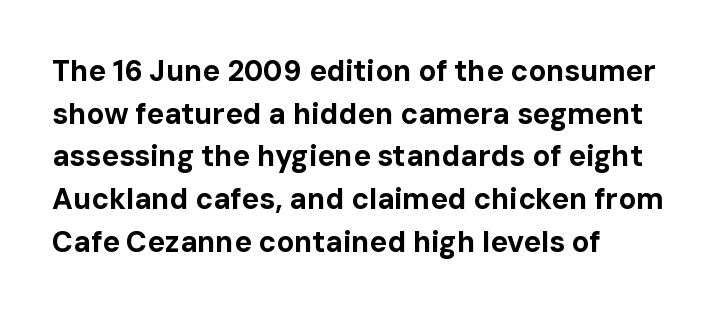
Q: Is the text bold? A: Yes.
Q: Is the text italic (slanted)? A: No, it is upright.
Q: Is the typeface a serif or a sans-serif typeface? A: Sans-serif.
Q: Is the text underlined? A: No.
Q: How is the paragraph aligned? A: Left-aligned.
Q: Is the spacing between letters normal or unusually wide? A: Normal.
Q: Is the spacing between lines tight, normal or loose? A: Normal.
Q: Width (condensed, normal, or wide)? A: Normal.
Q: Stroke contrast? A: Low.
Q: x-height? A: Medium.
Q: Monospaced? A: No.
